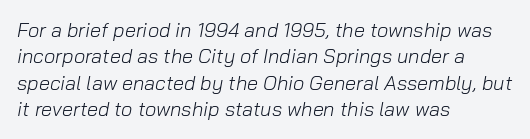
Q: Is the text bold? A: No.
Q: Is the text italic (slanted)? A: Yes, it leans right by about 10 degrees.
Q: Is the text underlined? A: No.
Q: How is the paragraph aligned? A: Left-aligned.
Q: Is the spacing between letters normal or unusually wide? A: Normal.
Q: Is the spacing between lines tight, normal or loose? A: Normal.
